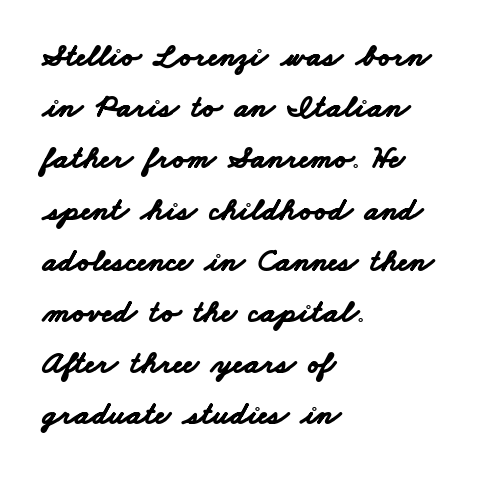
{"serif": "no", "bold": "yes", "weight": "bold", "width": "wide", "stroke_contrast": "low", "x_height": "small", "monospaced": "no", "underline": "no", "align": "left", "line_spacing": "normal", "line_spacing_ratio": 1.6, "letter_spacing": "normal", "letter_spacing_em": 0.0, "glyph_px": 32}
